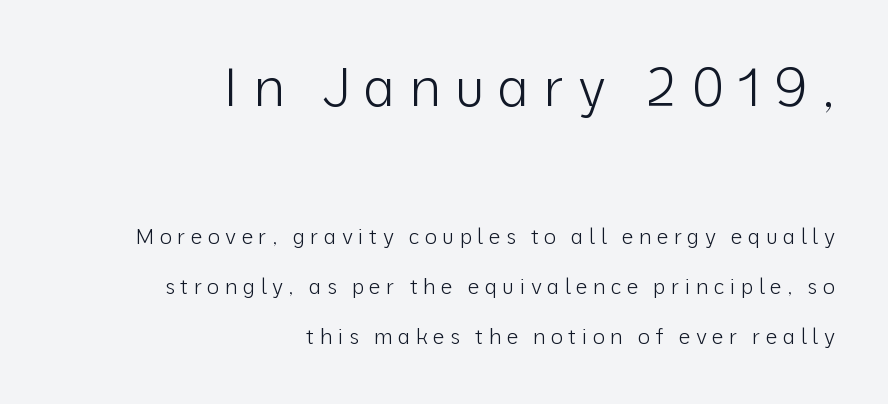
Q: Is the text bold? A: No.
Q: Is the text italic (slanted)? A: No, it is upright.
Q: Is the typeface a serif or a sans-serif typeface? A: Sans-serif.
Q: Is the text underlined? A: No.
Q: How is the paragraph aligned? A: Right-aligned.
Q: Is the spacing between letters normal or unusually wide? A: Unusually wide.
Q: Is the spacing between lines tight, normal or loose? A: Loose.
Q: Which block of text is set in a larger size, the first (top) or the second (bottom)? A: The first (top) one.
Q: Width (condensed, normal, or wide)? A: Normal.
Q: Stroke contrast? A: Low.
Q: x-height? A: Medium.
Q: Monospaced? A: No.
